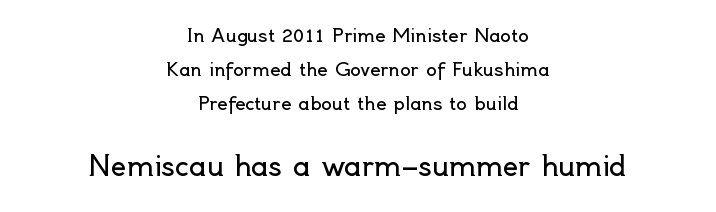
The image shows 27 px text type, upright; set centered, line spacing 1.89x, normal letter spacing, not underlined; the second (bottom) block is 1.5x larger.
